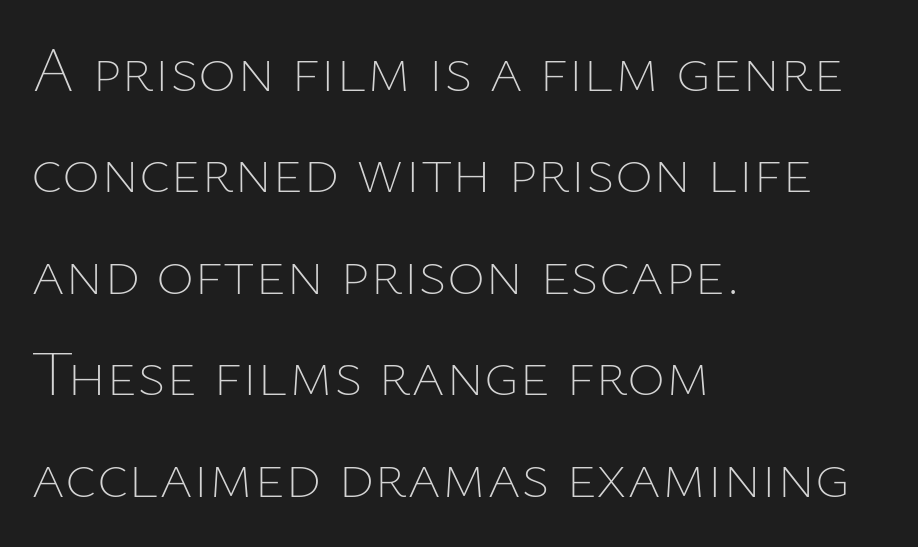
The image shows 65 px thin type, upright; set left-aligned, normal line spacing (1.56x), normal letter spacing, not underlined; low stroke contrast and a medium x-height.
